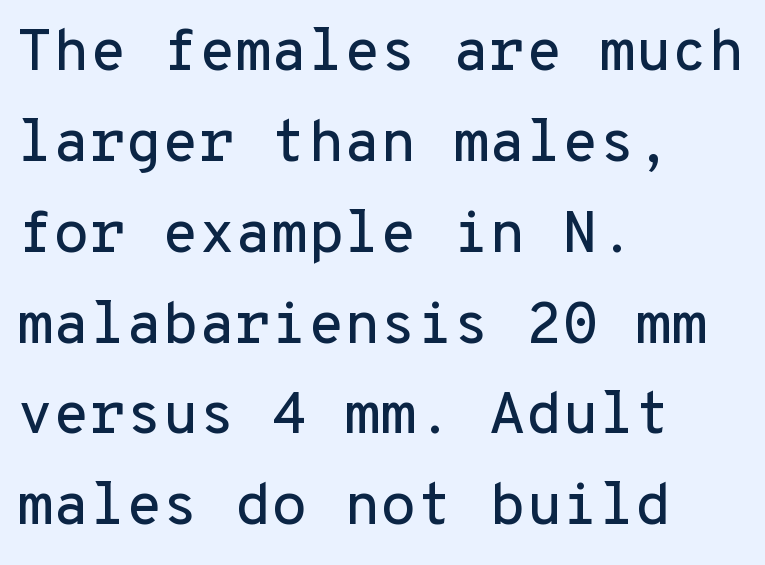
The image shows 59 px sans-serif type, upright, monospaced; set left-aligned, normal line spacing (1.54x), normal letter spacing, not underlined; low stroke contrast and a medium x-height.
